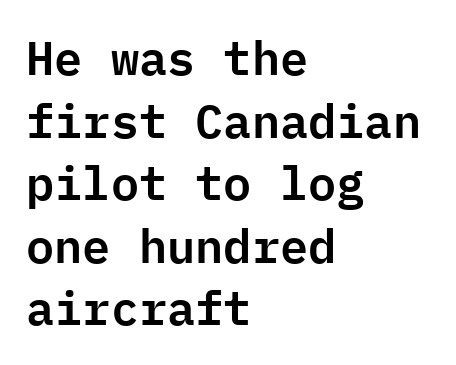
{"serif": "no", "italic": "no", "width": "normal", "stroke_contrast": "low", "x_height": "medium", "monospaced": "yes", "underline": "no", "align": "left", "line_spacing": "normal", "line_spacing_ratio": 1.33, "letter_spacing": "normal", "letter_spacing_em": 0.0, "glyph_px": 47}
